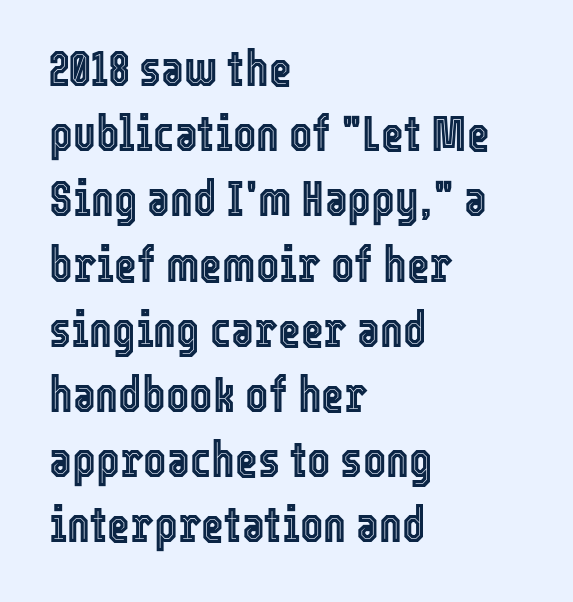
The image shows 49 px condensed type, upright; set left-aligned, normal line spacing (1.33x), normal letter spacing, not underlined; a medium x-height.
